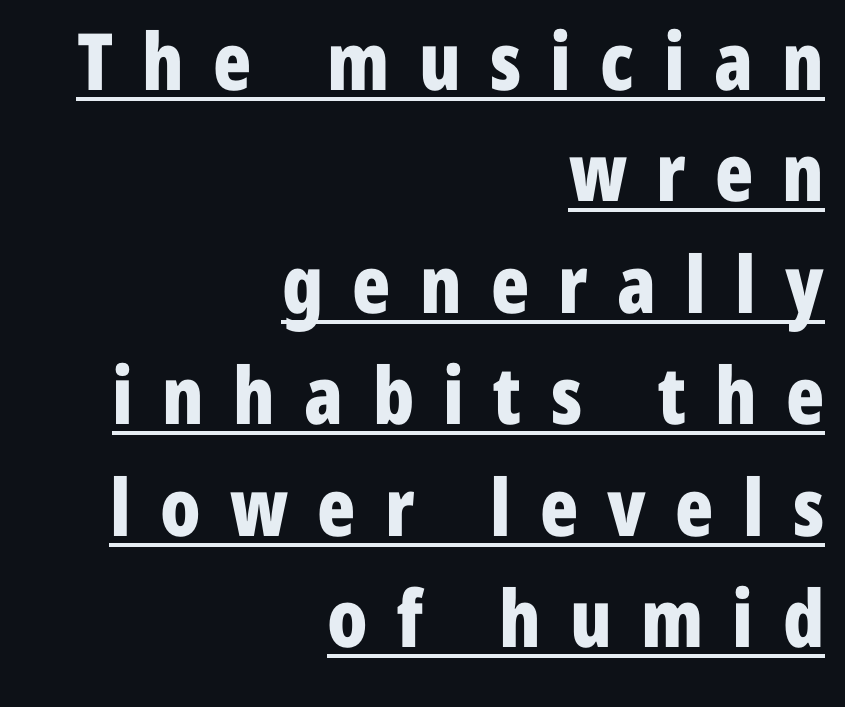
The image shows 79 px bold, condensed sans-serif type, upright; set right-aligned, normal line spacing (1.41x), unusually wide letter spacing (+0.37 em), underlined; low stroke contrast and a medium x-height.
